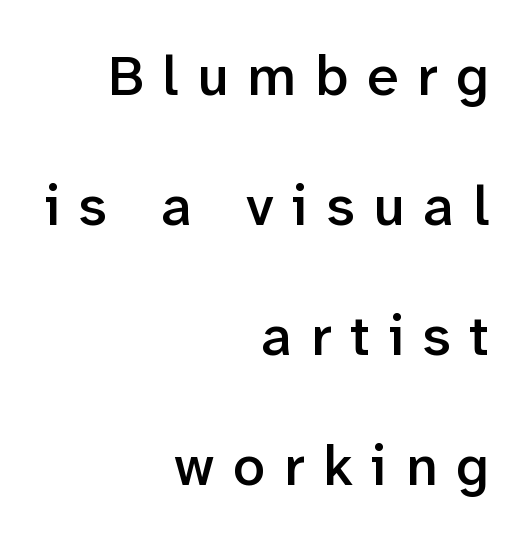
The image shows 57 px semibold sans-serif type, upright; set right-aligned, loose line spacing (2.28x), unusually wide letter spacing (+0.33 em), not underlined; low stroke contrast and a medium x-height.
